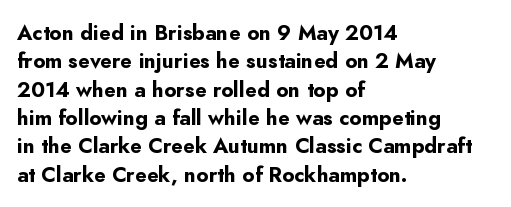
The image shows 21 px bold type, upright; set left-aligned, normal line spacing (1.35x), normal letter spacing, not underlined.
